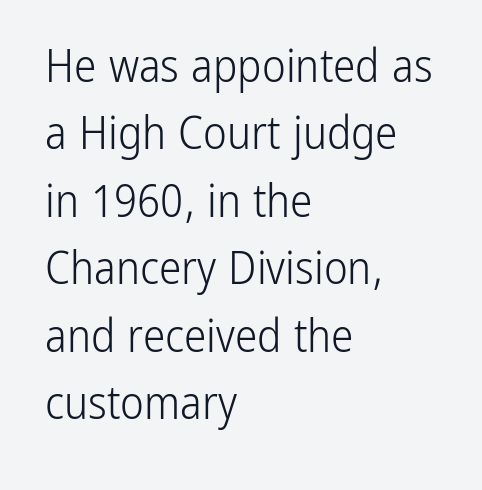
Beneath every word, the page is bare. The specimen reads as upright at a glance. The designer left line spacing at the default. You could call the tracking neutral — neither tight nor loose. Compared with a typical body face, this is equally light or lighter still.
